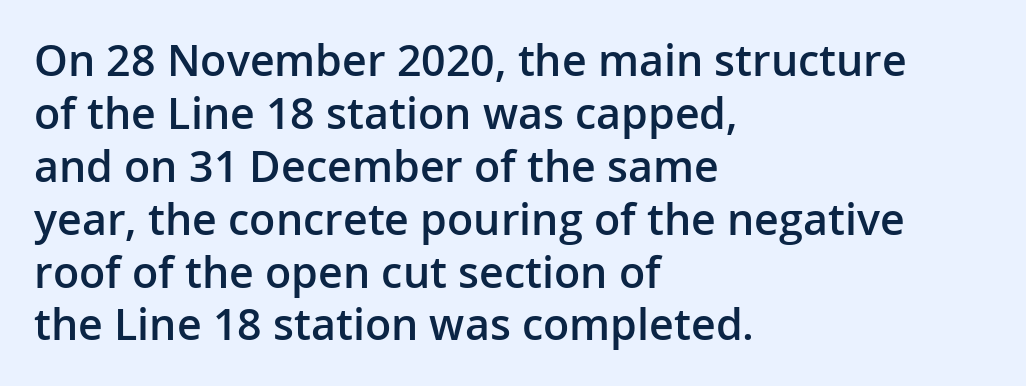
The image shows 43 px semibold sans-serif type, upright; set left-aligned, line spacing 1.23x, normal letter spacing, not underlined; low stroke contrast and a medium x-height.
